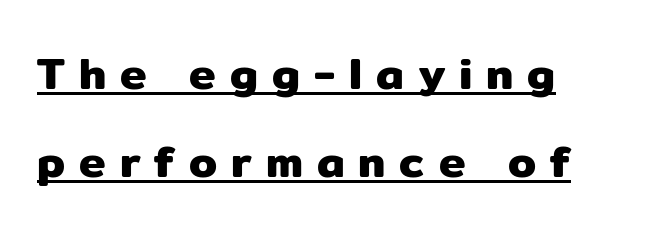
{"serif": "no", "italic": "no", "width": "normal", "stroke_contrast": "low", "x_height": "medium", "monospaced": "no", "underline": "yes", "align": "left", "line_spacing": "loose", "line_spacing_ratio": 1.96, "letter_spacing": "wide", "letter_spacing_em": 0.31, "glyph_px": 45}
